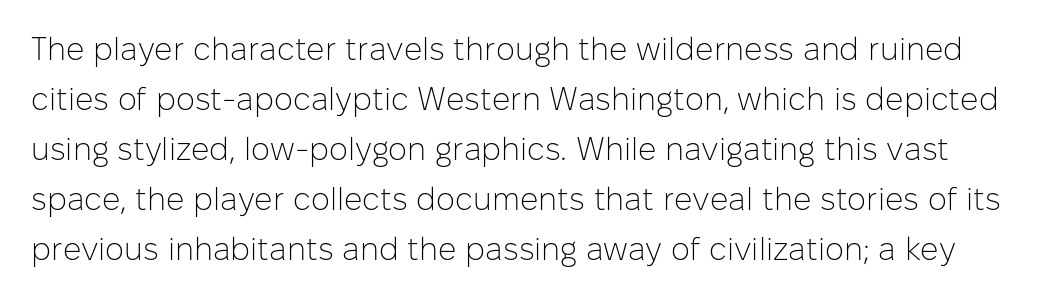
Q: Is the text bold? A: No.
Q: Is the text italic (slanted)? A: No, it is upright.
Q: Is the typeface a serif or a sans-serif typeface? A: Sans-serif.
Q: Is the text underlined? A: No.
Q: Is the spacing between letters normal or unusually wide? A: Normal.
Q: Is the spacing between lines tight, normal or loose? A: Normal.
Q: Width (condensed, normal, or wide)? A: Normal.
Q: Stroke contrast? A: Low.
Q: x-height? A: Medium.
Q: Monospaced? A: No.
